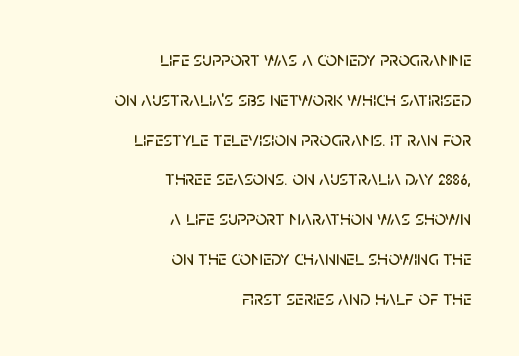
Q: Is the text italic (slanted)? A: No, it is upright.
Q: Is the text underlined? A: No.
Q: How is the paragraph aligned? A: Right-aligned.
Q: Is the spacing between letters normal or unusually wide? A: Normal.
Q: Is the spacing between lines tight, normal or loose? A: Loose.
